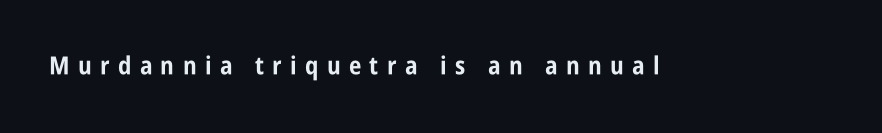
{"italic": "no", "bold": "yes", "underline": "no", "letter_spacing": "wide", "letter_spacing_em": 0.33, "glyph_px": 25}
